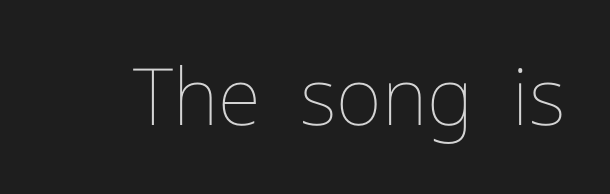
Q: Is the text bold? A: No.
Q: Is the text italic (slanted)? A: No, it is upright.
Q: Is the text underlined? A: No.
Q: Is the spacing between letters normal or unusually wide? A: Normal.
Q: Width (condensed, normal, or wide)? A: Normal.
Q: Stroke contrast? A: Low.
Q: x-height? A: Medium.
Q: Monospaced? A: No.
